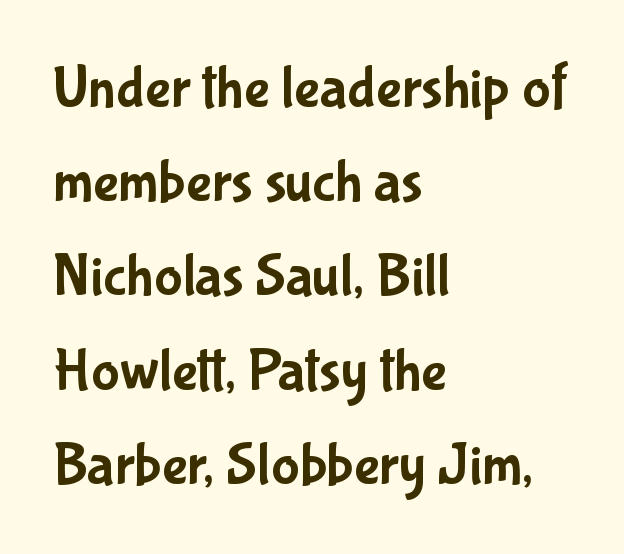
The image shows 60 px condensed sans-serif type, upright; set left-aligned, normal line spacing (1.57x), normal letter spacing, not underlined; low stroke contrast and a medium x-height.
